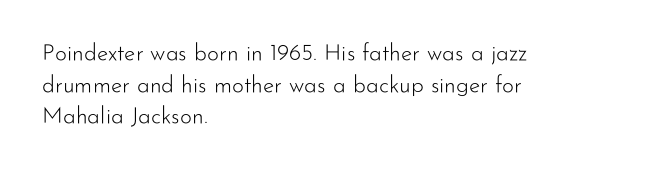
A roman cut, with each character standing at attention. Line spacing here is normal. The text block is weighted toward the left margin, trailing off unevenly rightward. Lines of text with bare space underneath. Nothing unusual about the tracking: characters are spaced as the font intends. A quiet, ordinary-to-light weight characterises the typeface.
